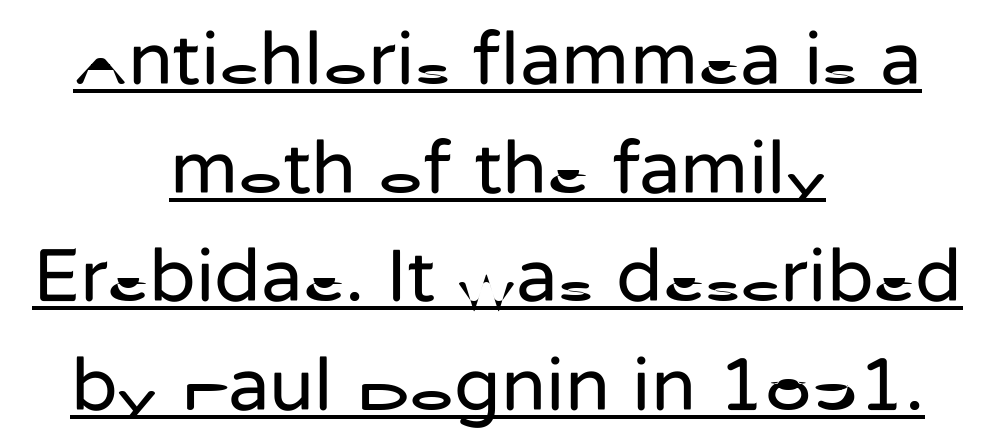
Q: Is the text bold? A: No.
Q: Is the text italic (slanted)? A: No, it is upright.
Q: Is the typeface a serif or a sans-serif typeface? A: Sans-serif.
Q: Is the text underlined? A: Yes.
Q: How is the paragraph aligned? A: Centered.
Q: Is the spacing between letters normal or unusually wide? A: Normal.
Q: Is the spacing between lines tight, normal or loose? A: Normal.
Q: Width (condensed, normal, or wide)? A: Normal.
Q: Stroke contrast? A: Low.
Q: x-height? A: Medium.
Q: Monospaced? A: No.
